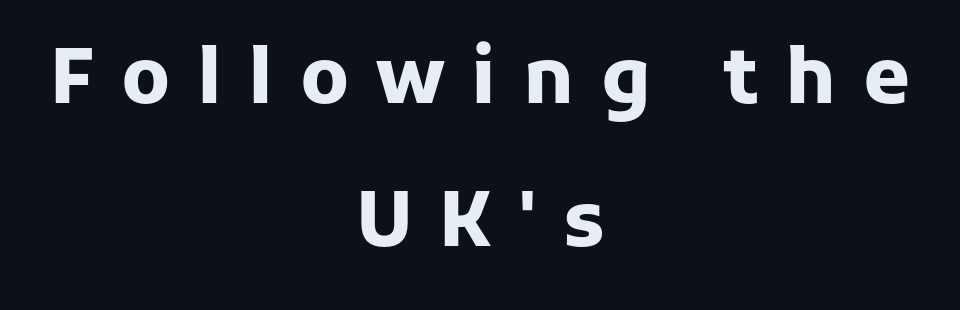
Q: Is the text bold? A: Yes.
Q: Is the text italic (slanted)? A: No, it is upright.
Q: Is the typeface a serif or a sans-serif typeface? A: Sans-serif.
Q: Is the text underlined? A: No.
Q: How is the paragraph aligned? A: Centered.
Q: Is the spacing between letters normal or unusually wide? A: Unusually wide.
Q: Width (condensed, normal, or wide)? A: Normal.
Q: Stroke contrast? A: Low.
Q: x-height? A: Medium.
Q: Monospaced? A: No.
